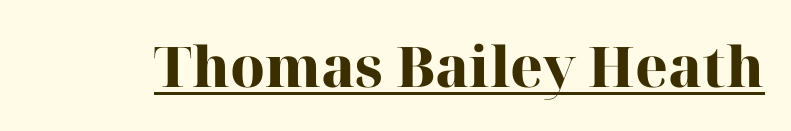
Is there an underline? Yes — a line sits under the letters. This rendering leaves character spacing at its baseline value. Designer's note — italics off, roman on. Each letter keeps its own natural width here, so spacing adapts to shape. What kind of face is this? One with serifs. As a designer I'd log this as weight 700, bold.
